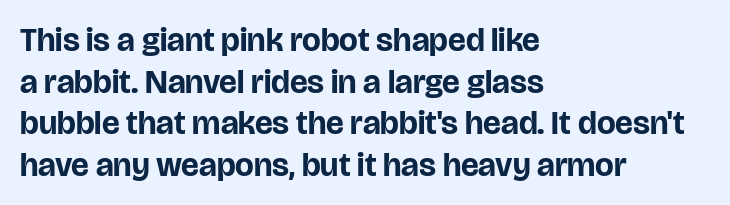
The image shows 33 px bold sans-serif type, upright; set left-aligned, normal line spacing (1.26x), normal letter spacing, not underlined; low stroke contrast and a large x-height.
